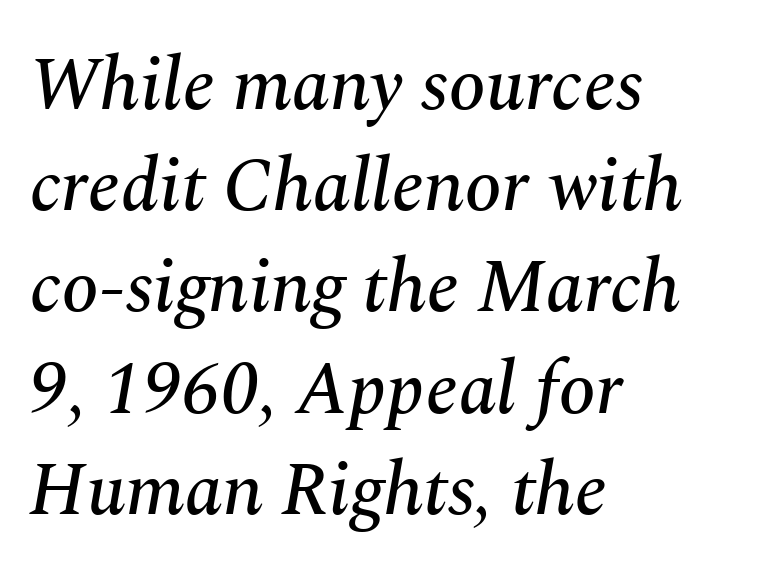
{"serif": "yes", "italic": "yes", "lean": "right", "slant_degrees": 10, "width": "normal", "stroke_contrast": "medium", "x_height": "medium", "monospaced": "no", "underline": "no", "align": "left", "line_spacing": "normal", "line_spacing_ratio": 1.35, "letter_spacing": "normal", "letter_spacing_em": 0.0, "glyph_px": 75}
